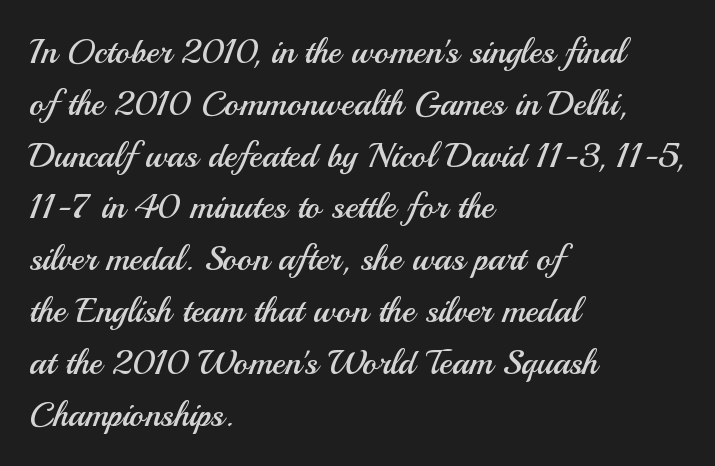
The image shows 35 px regular-weight sans-serif type; set left-aligned, normal line spacing (1.48x), normal letter spacing, not underlined; medium stroke contrast and a small x-height.
